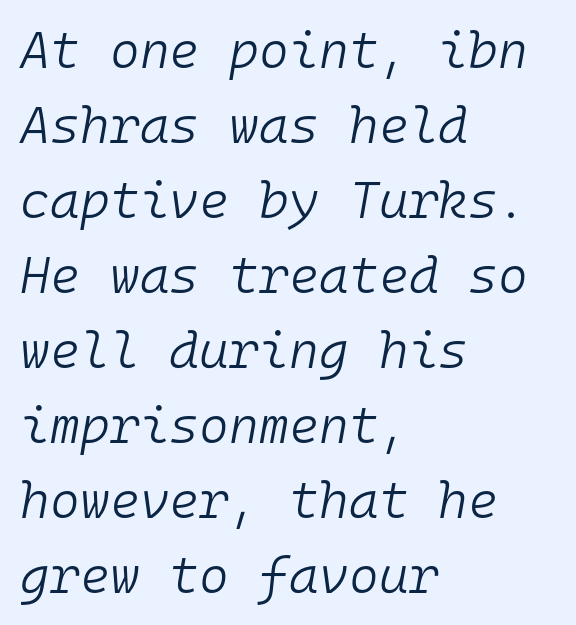
The image shows 51 px light type, italic (leaning right), monospaced; set left-aligned, normal line spacing (1.47x), normal letter spacing, not underlined; low stroke contrast and a medium x-height.
